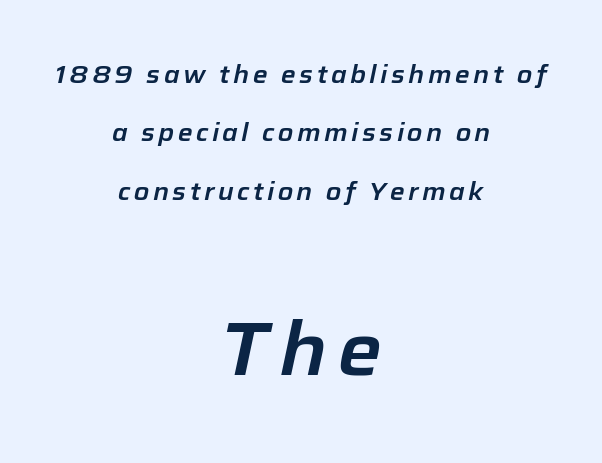
The image shows 75 px text type, italic (leaning right); set centered, loose line spacing (2.34x), not underlined; the second (bottom) block is 3.0x larger; low stroke contrast and a medium x-height.
